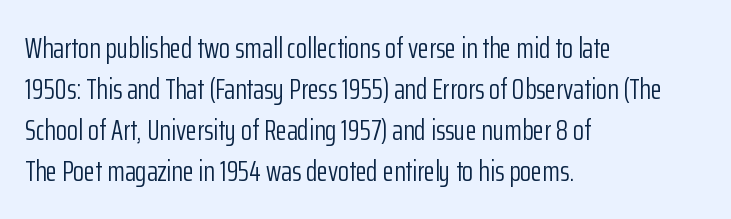
The image shows 29 px light, condensed sans-serif type, upright; set left-aligned, normal line spacing (1.41x), normal letter spacing, not underlined; low stroke contrast and a medium x-height.
